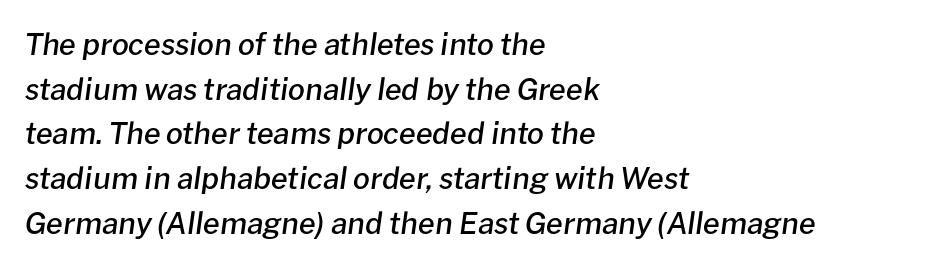
Q: Is the text bold? A: Semi-bold.
Q: Is the text italic (slanted)? A: Yes, it leans right by about 8 degrees.
Q: Is the text underlined? A: No.
Q: How is the paragraph aligned? A: Left-aligned.
Q: Is the spacing between letters normal or unusually wide? A: Normal.
Q: Is the spacing between lines tight, normal or loose? A: Normal.
Q: Width (condensed, normal, or wide)? A: Normal.
Q: Stroke contrast? A: Low.
Q: x-height? A: Medium.
Q: Monospaced? A: No.
